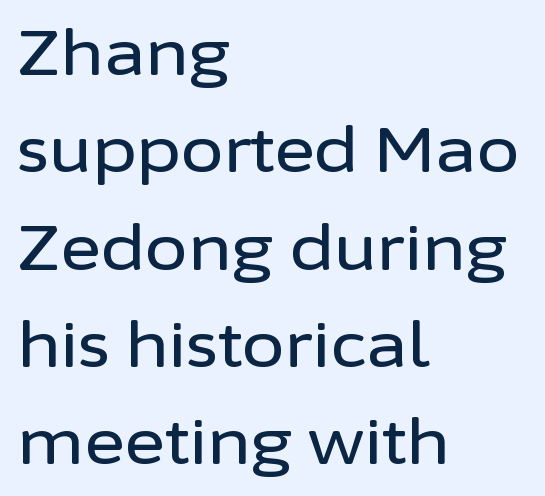
The string is rendered with underlining switched off. The rag falls on the right side of this text block. Posture: upright roman. A typesetter would label this face a sans. The designer left line spacing at the default. Spacing verdict: proportional, widths tailored to each character.
